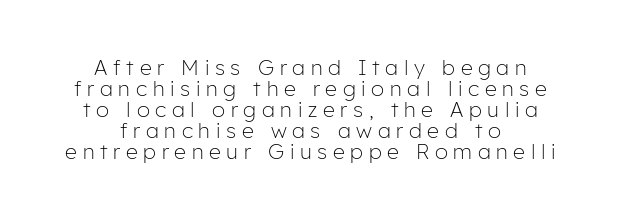
{"italic": "no", "bold": "no", "underline": "no", "align": "center", "line_spacing": "tight", "line_spacing_ratio": 1.0, "letter_spacing": "wide", "letter_spacing_em": 0.27, "glyph_px": 21}
